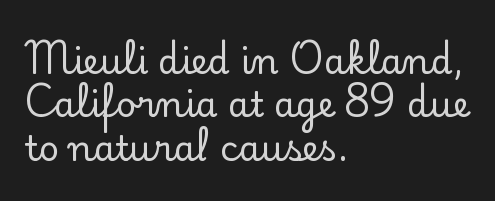
{"serif": "yes", "italic": "no", "width": "normal", "stroke_contrast": "low", "x_height": "small", "monospaced": "no", "underline": "no", "align": "left", "line_spacing_ratio": 1.24, "letter_spacing": "normal", "letter_spacing_em": 0.0, "glyph_px": 35}
